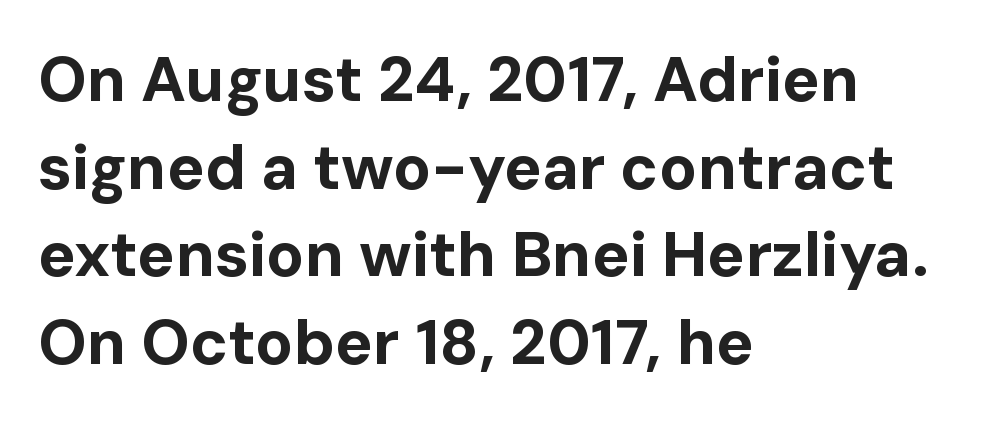
{"serif": "no", "italic": "no", "bold": "yes", "weight": "bold", "width": "normal", "stroke_contrast": "low", "x_height": "medium", "monospaced": "no", "underline": "no", "align": "left", "line_spacing": "normal", "line_spacing_ratio": 1.39, "letter_spacing": "normal", "letter_spacing_em": 0.0, "glyph_px": 63}
